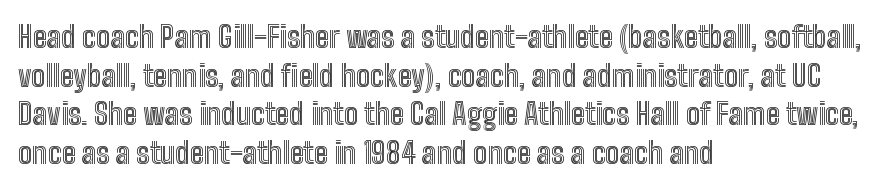
{"italic": "no", "width": "condensed", "x_height": "medium", "monospaced": "no", "underline": "no", "align": "left", "line_spacing": "normal", "line_spacing_ratio": 1.29, "letter_spacing": "normal", "letter_spacing_em": 0.0, "glyph_px": 30}
